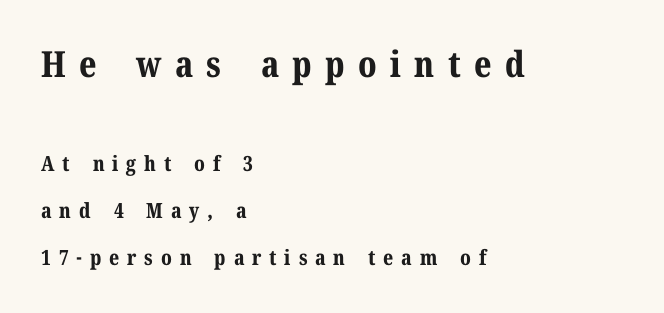
Q: Is the text bold? A: Yes.
Q: Is the text italic (slanted)? A: No, it is upright.
Q: Is the typeface a serif or a sans-serif typeface? A: Serif.
Q: Is the text underlined? A: No.
Q: How is the paragraph aligned? A: Left-aligned.
Q: Is the spacing between letters normal or unusually wide? A: Unusually wide.
Q: Is the spacing between lines tight, normal or loose? A: Loose.
Q: Which block of text is set in a larger size, the first (top) or the second (bottom)? A: The first (top) one.
Q: Width (condensed, normal, or wide)? A: Normal.
Q: Stroke contrast? A: Medium.
Q: x-height? A: Medium.
Q: Monospaced? A: No.
